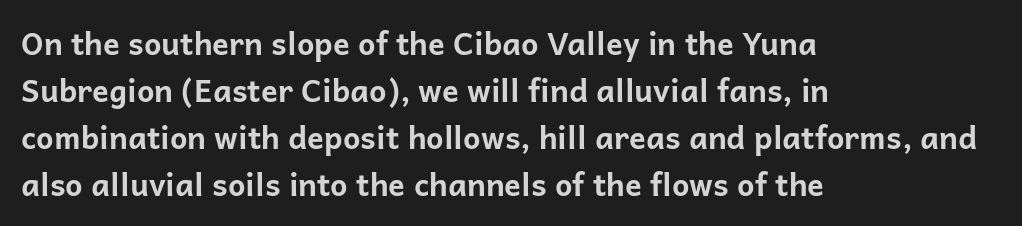
Q: Is the text bold? A: Yes.
Q: Is the text italic (slanted)? A: No, it is upright.
Q: Is the typeface a serif or a sans-serif typeface? A: Sans-serif.
Q: Is the text underlined? A: No.
Q: How is the paragraph aligned? A: Left-aligned.
Q: Is the spacing between letters normal or unusually wide? A: Normal.
Q: Is the spacing between lines tight, normal or loose? A: Normal.
Q: Width (condensed, normal, or wide)? A: Normal.
Q: Stroke contrast? A: Low.
Q: x-height? A: Medium.
Q: Monospaced? A: No.
